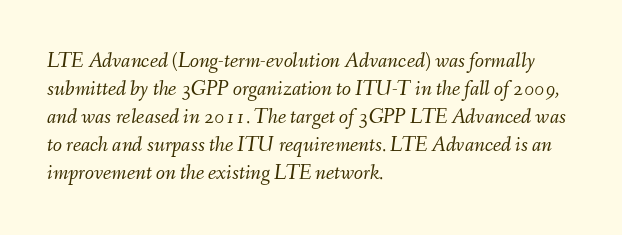
The image shows 21 px text type, italic (leaning right); set left-aligned, normal line spacing (1.33x), normal letter spacing, not underlined.
